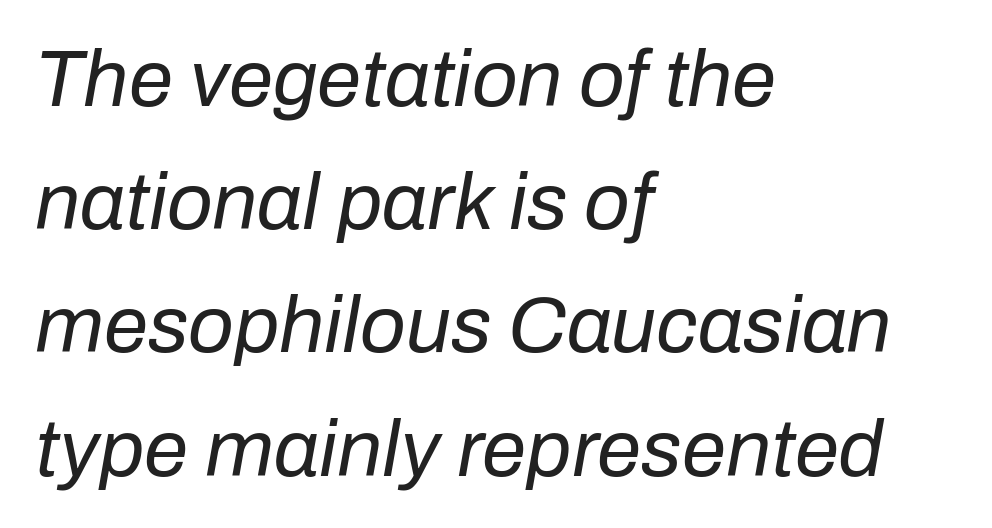
{"italic": "yes", "lean": "right", "slant_degrees": 10, "bold": "no", "weight": "regular", "width": "normal", "stroke_contrast": "low", "x_height": "medium", "monospaced": "no", "underline": "no", "align": "left", "line_spacing": "normal", "line_spacing_ratio": 1.54, "letter_spacing": "normal", "letter_spacing_em": 0.0, "glyph_px": 80}
